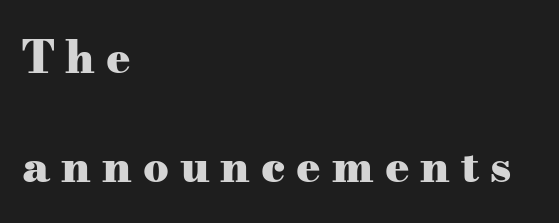
{"serif": "yes", "italic": "no", "bold": "yes", "weight": "heavy", "width": "wide", "stroke_contrast": "medium", "x_height": "small", "monospaced": "no", "underline": "no", "align": "left", "line_spacing": "loose", "line_spacing_ratio": 2.43, "letter_spacing": "wide", "letter_spacing_em": 0.24, "glyph_px": 45}
